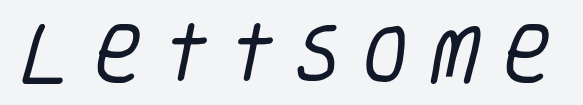
{"serif": "no", "bold": "no", "weight": "regular", "width": "condensed", "stroke_contrast": "low", "x_height": "large", "monospaced": "no", "underline": "no", "letter_spacing": "wide", "letter_spacing_em": 0.35, "glyph_px": 65}
